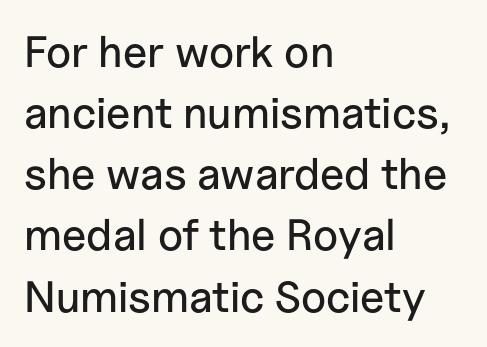
Q: Is the text italic (slanted)? A: No, it is upright.
Q: Is the typeface a serif or a sans-serif typeface? A: Sans-serif.
Q: Is the text underlined? A: No.
Q: How is the paragraph aligned? A: Left-aligned.
Q: Is the spacing between letters normal or unusually wide? A: Normal.
Q: Is the spacing between lines tight, normal or loose? A: Normal.
Q: Width (condensed, normal, or wide)? A: Normal.
Q: Stroke contrast? A: Low.
Q: x-height? A: Medium.
Q: Monospaced? A: No.
